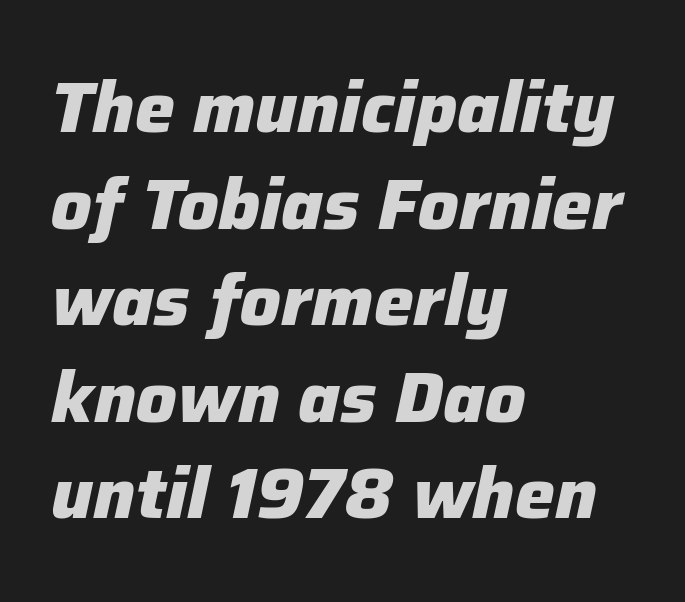
Q: Is the text bold? A: Yes.
Q: Is the text italic (slanted)? A: Yes, it leans right by about 12 degrees.
Q: Is the text underlined? A: No.
Q: How is the paragraph aligned? A: Left-aligned.
Q: Is the spacing between letters normal or unusually wide? A: Normal.
Q: Is the spacing between lines tight, normal or loose? A: Normal.
Q: Width (condensed, normal, or wide)? A: Normal.
Q: Stroke contrast? A: Low.
Q: x-height? A: Medium.
Q: Monospaced? A: No.
